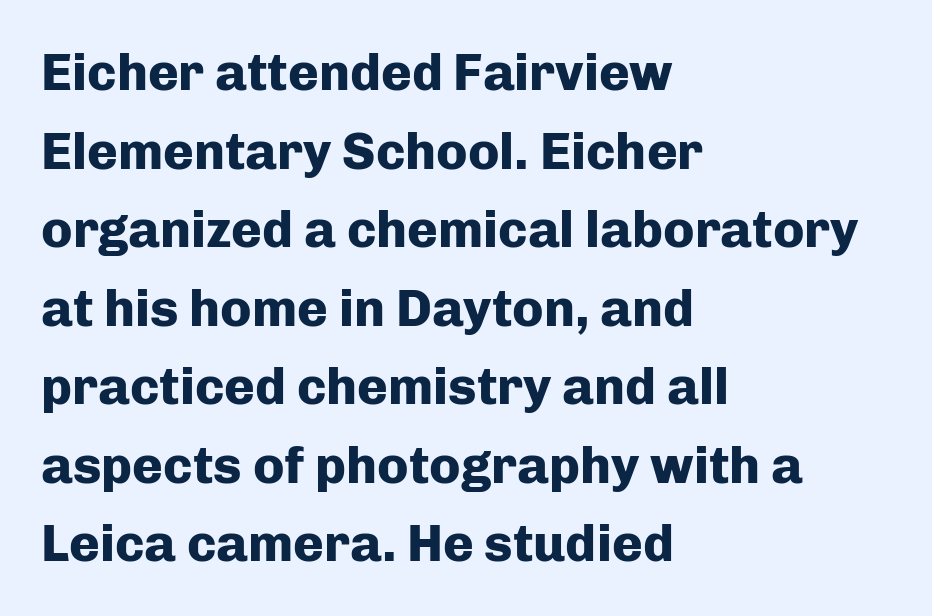
Q: Is the text bold? A: Yes.
Q: Is the text italic (slanted)? A: No, it is upright.
Q: Is the typeface a serif or a sans-serif typeface? A: Sans-serif.
Q: Is the text underlined? A: No.
Q: How is the paragraph aligned? A: Left-aligned.
Q: Is the spacing between letters normal or unusually wide? A: Normal.
Q: Is the spacing between lines tight, normal or loose? A: Normal.
Q: Width (condensed, normal, or wide)? A: Normal.
Q: Stroke contrast? A: Low.
Q: x-height? A: Medium.
Q: Monospaced? A: No.
